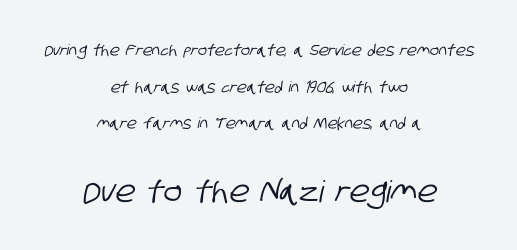
{"serif": "no", "width": "condensed", "stroke_contrast": "low", "x_height": "large", "monospaced": "no", "underline": "no", "align": "center", "line_spacing": "loose", "line_spacing_ratio": 2.44, "letter_spacing": "normal", "letter_spacing_em": 0.0, "larger_block": "second", "size_ratio": 2.0, "glyph_px": 30}
